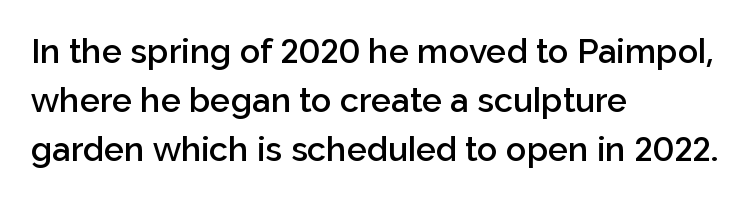
The image shows 34 px semibold sans-serif type, upright; set left-aligned, normal line spacing (1.44x), normal letter spacing, not underlined; low stroke contrast and a medium x-height.
